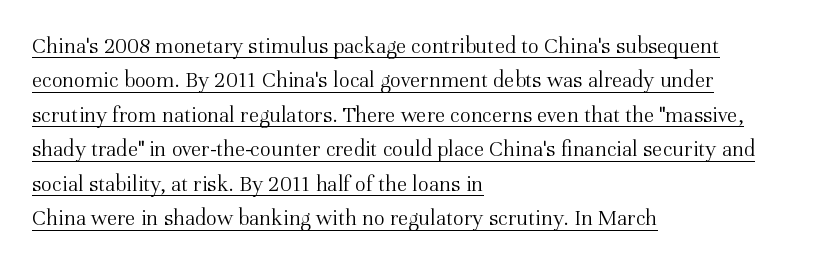
Q: Is the text bold? A: No.
Q: Is the text italic (slanted)? A: No, it is upright.
Q: Is the text underlined? A: Yes.
Q: How is the paragraph aligned? A: Left-aligned.
Q: Is the spacing between letters normal or unusually wide? A: Normal.
Q: Is the spacing between lines tight, normal or loose? A: Normal.
